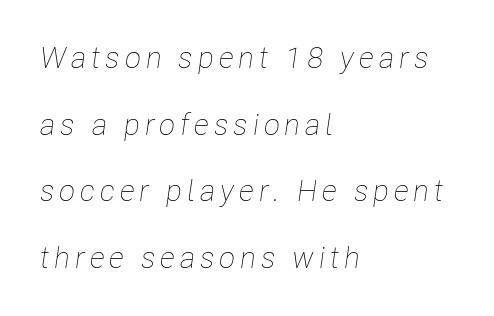
The image shows 30 px thin, condensed type, italic (leaning right); set left-aligned, loose line spacing (2.22x), not underlined; low stroke contrast and a medium x-height.
